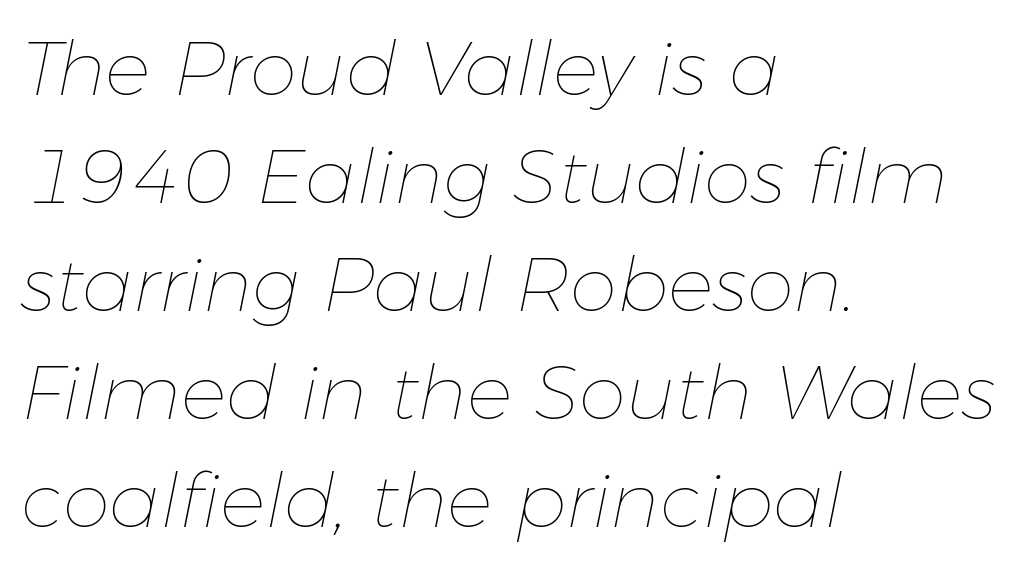
The image shows 76 px thin type, italic (leaning right); set left-aligned, normal line spacing (1.42x), normal letter spacing, not underlined; low stroke contrast and a medium x-height.
